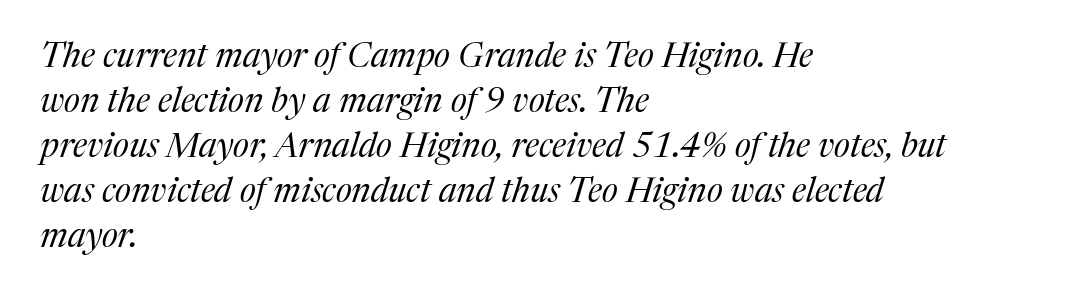
Q: Is the text bold? A: No.
Q: Is the text italic (slanted)? A: Yes, it leans right by about 17 degrees.
Q: Is the typeface a serif or a sans-serif typeface? A: Serif.
Q: Is the text underlined? A: No.
Q: How is the paragraph aligned? A: Left-aligned.
Q: Is the spacing between letters normal or unusually wide? A: Normal.
Q: Is the spacing between lines tight, normal or loose? A: Normal.
Q: Width (condensed, normal, or wide)? A: Normal.
Q: Stroke contrast? A: Medium.
Q: x-height? A: Medium.
Q: Monospaced? A: No.
